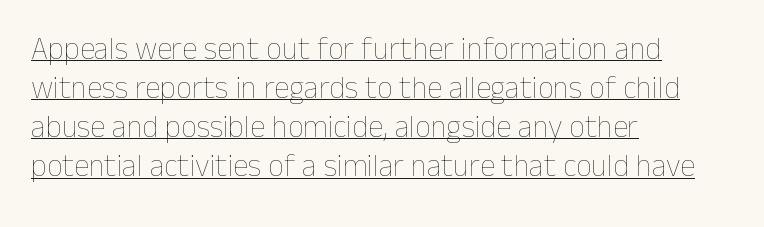
A typesetter would call this zero additional tracking. You could not count columns in this text — the font is proportionally spaced. Check the space under the baseline: a stroke is drawn there. All the whitespace from short lines collects on the right. Is there any slant? The stems are plumb. This sample keeps an unexceptional amount of space between lines.
